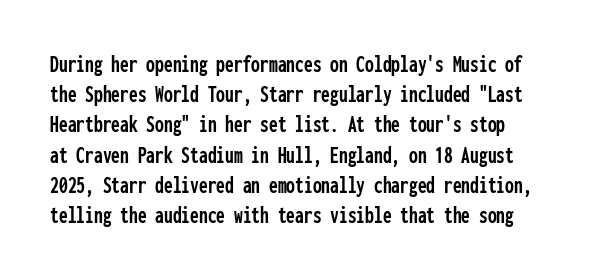
A bare baseline throughout the passage. Here the glyphs are tracked normally, forming tight word shapes. Posture: straight, roman, zero tilt.
